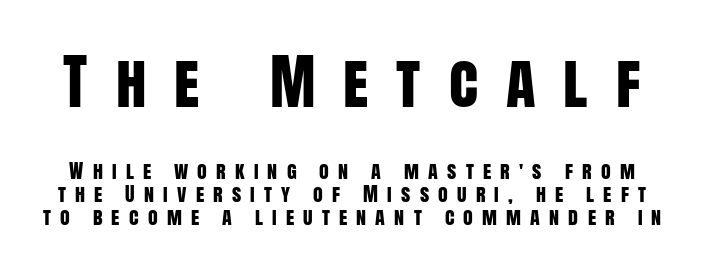
Q: Is the text italic (slanted)? A: No, it is upright.
Q: Is the typeface a serif or a sans-serif typeface? A: Sans-serif.
Q: Is the text underlined? A: No.
Q: Is the spacing between letters normal or unusually wide? A: Unusually wide.
Q: Which block of text is set in a larger size, the first (top) or the second (bottom)? A: The first (top) one.
Q: Width (condensed, normal, or wide)? A: Condensed.
Q: Stroke contrast? A: Low.
Q: x-height? A: Large.
Q: Monospaced? A: No.
